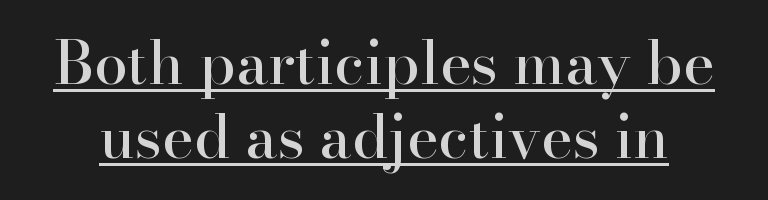
The image shows 60 px serif type, upright; set line spacing 1.24x, normal letter spacing, underlined; high stroke contrast and a small x-height.
